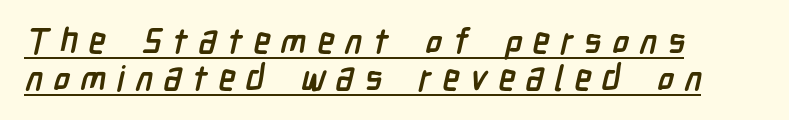
Q: Is the text bold? A: Yes.
Q: Is the typeface a serif or a sans-serif typeface? A: Sans-serif.
Q: Is the text underlined? A: Yes.
Q: How is the paragraph aligned? A: Left-aligned.
Q: Is the spacing between letters normal or unusually wide? A: Unusually wide.
Q: Is the spacing between lines tight, normal or loose? A: Tight.
Q: Width (condensed, normal, or wide)? A: Condensed.
Q: Stroke contrast? A: Low.
Q: x-height? A: Medium.
Q: Monospaced? A: No.
